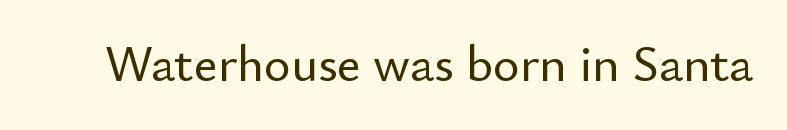
The image shows 51 px sans-serif type, upright; set normal letter spacing, not underlined; low stroke contrast and a small x-height.
